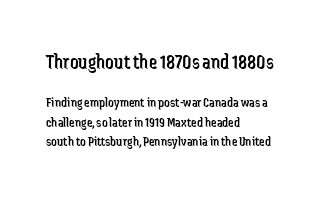
The font sits on the lighter half of the weight spectrum, regular included. The gaps between neighbouring characters are ordinary and unremarkable. Here the first block reads like a headline and the second like body copy. This sample is left-justified, so line endings fall wherever the words run out.
